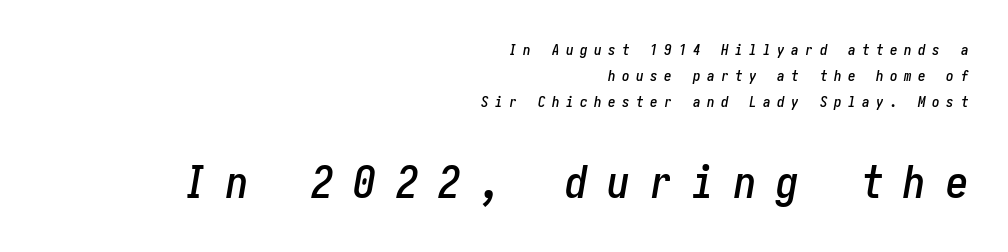
{"italic": "yes", "lean": "right", "slant_degrees": 10, "width": "condensed", "stroke_contrast": "low", "x_height": "medium", "underline": "no", "align": "right", "line_spacing_ratio": 1.74, "letter_spacing": "wide", "letter_spacing_em": 0.44, "larger_block": "second", "size_ratio": 3.0, "glyph_px": 45}
